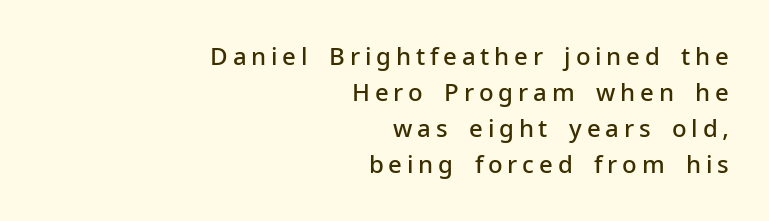
The image shows 24 px text type, upright; set right-aligned, normal line spacing (1.5x), unusually wide letter spacing (+0.2 em), not underlined.
